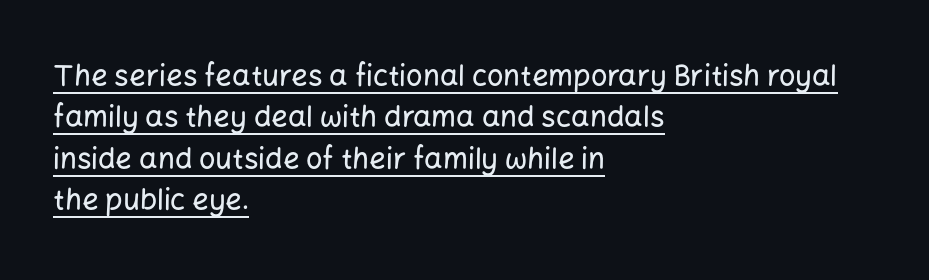
The image shows 29 px sans-serif type, upright; set left-aligned, normal line spacing (1.43x), normal letter spacing, underlined; low stroke contrast and a medium x-height.
